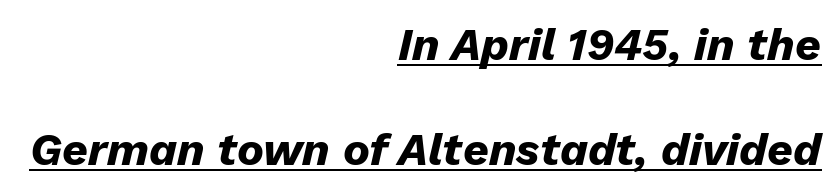
The image shows 45 px heavy type, italic (leaning right); set right-aligned, loose line spacing (2.33x), normal letter spacing, underlined; low stroke contrast and a medium x-height.
